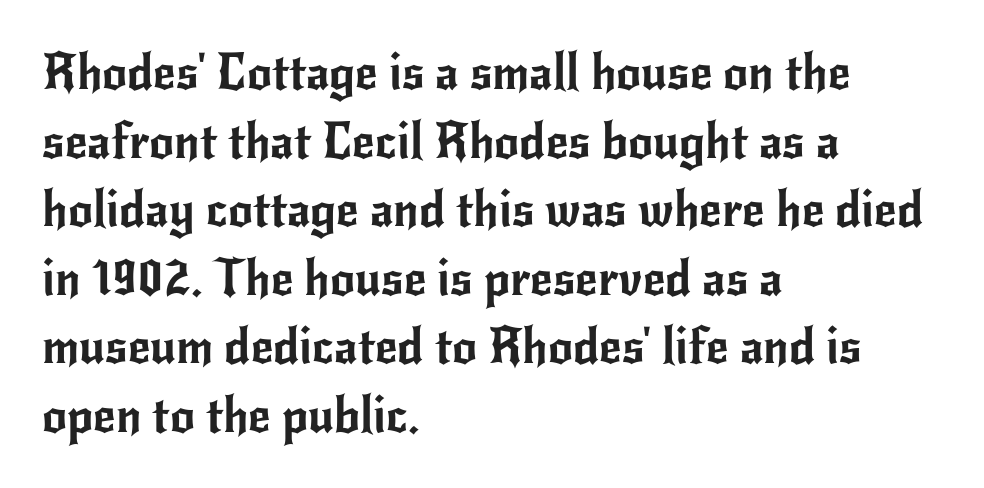
{"serif": "no", "italic": "no", "width": "normal", "stroke_contrast": "low", "x_height": "small", "monospaced": "no", "underline": "no", "align": "left", "line_spacing": "normal", "line_spacing_ratio": 1.4, "letter_spacing": "normal", "letter_spacing_em": 0.0, "glyph_px": 49}
